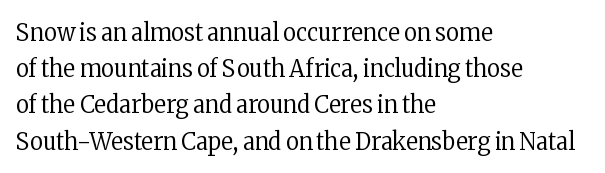
Q: Is the text bold? A: No.
Q: Is the text italic (slanted)? A: No, it is upright.
Q: Is the text underlined? A: No.
Q: How is the paragraph aligned? A: Left-aligned.
Q: Is the spacing between letters normal or unusually wide? A: Normal.
Q: Is the spacing between lines tight, normal or loose? A: Normal.
